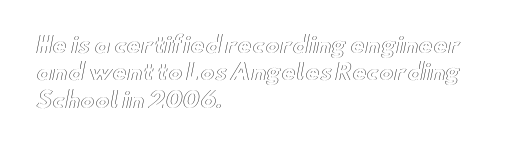
{"underline": "no", "align": "left", "line_spacing_ratio": 1.24, "letter_spacing": "normal", "letter_spacing_em": 0.0, "glyph_px": 22}
